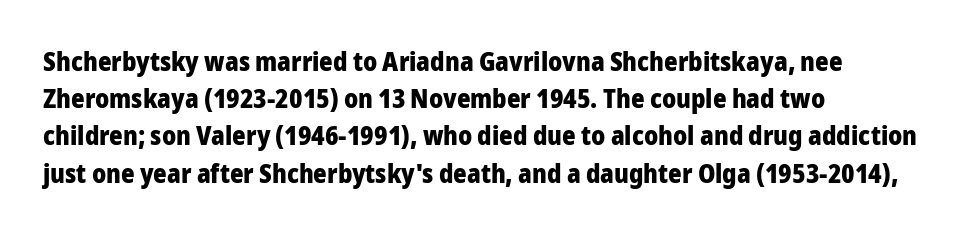
{"italic": "no", "bold": "yes", "underline": "no", "align": "left", "line_spacing": "normal", "line_spacing_ratio": 1.43, "letter_spacing": "normal", "letter_spacing_em": 0.0, "glyph_px": 26}
